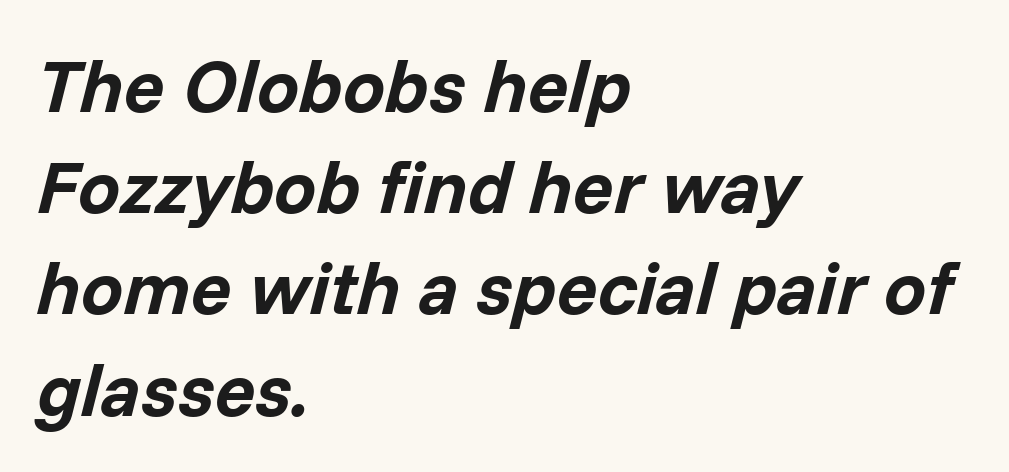
How would I describe the line gaps? Plain and ordinary. This is heavy type, rendered in bold. The tracking reads as untouched default to a designer's eye. The space beneath each line is pristine and unruled.
